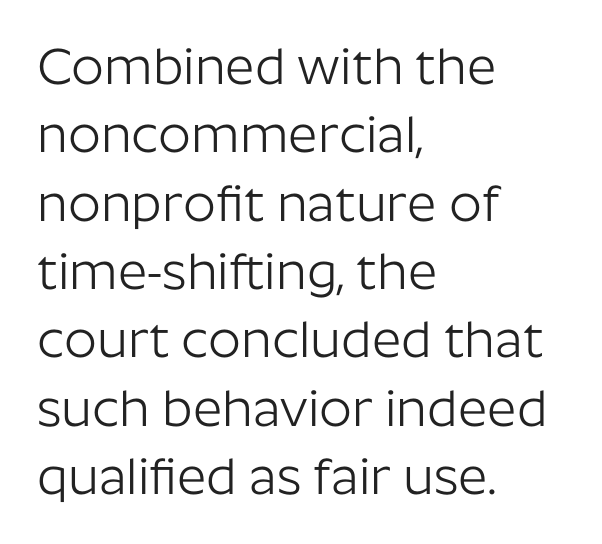
The letters advance in unequal steps, a hallmark of proportional type. The lettering holds an erect, upright posture throughout. The type is set solid horizontally, with unmodified tracking. Serifs: no, the terminals of the letterforms are clean. Ink coverage per letter is moderate at most.
